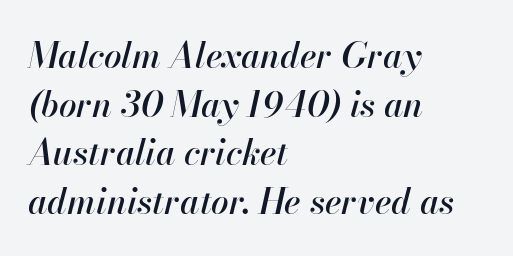
What stands out about the letter spacing? Nothing — it is the standard amount. These lines sit exactly where default settings would place them. The setting favours the left margin, as ordinary paragraphs usually do. Observe the lean: these are italic letterforms. Do the characters align in a grid? No, the font is proportional. The zone under the glyphs is completely vacant.
